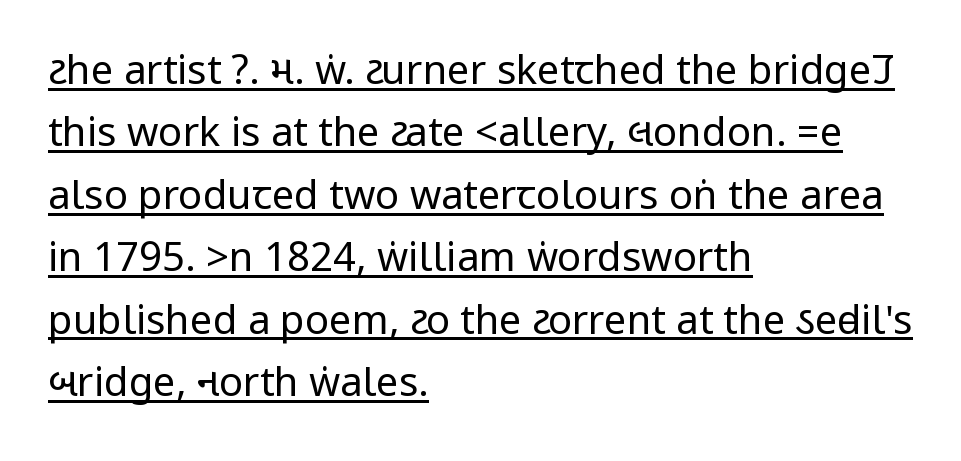
Q: Is the text bold? A: No.
Q: Is the text italic (slanted)? A: No, it is upright.
Q: Is the typeface a serif or a sans-serif typeface? A: Sans-serif.
Q: Is the text underlined? A: Yes.
Q: How is the paragraph aligned? A: Left-aligned.
Q: Is the spacing between letters normal or unusually wide? A: Normal.
Q: Is the spacing between lines tight, normal or loose? A: Normal.
Q: Width (condensed, normal, or wide)? A: Condensed.
Q: Stroke contrast? A: Low.
